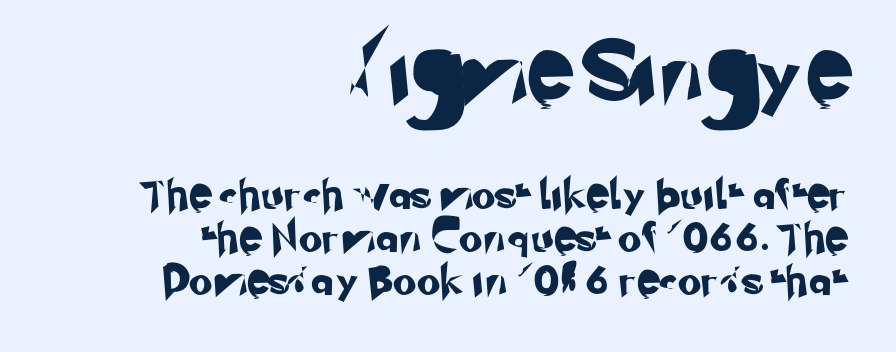
{"serif": "no", "width": "normal", "stroke_contrast": "low", "x_height": "small", "monospaced": "no", "underline": "no", "align": "right", "line_spacing": "normal", "line_spacing_ratio": 1.49, "larger_block": "first", "size_ratio": 2.0, "glyph_px": 58}
